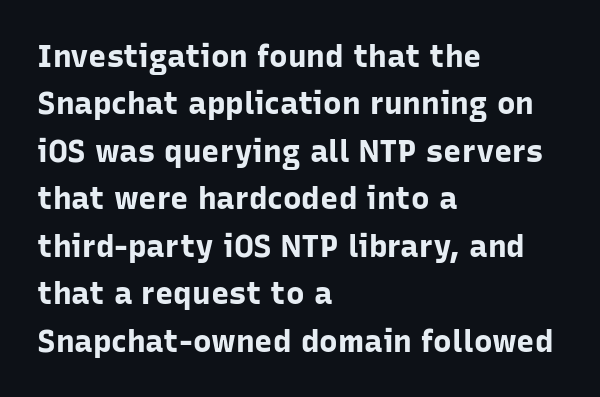
The image shows 31 px bold sans-serif type, upright; set left-aligned, normal line spacing (1.53x), normal letter spacing, not underlined; low stroke contrast and a medium x-height.
